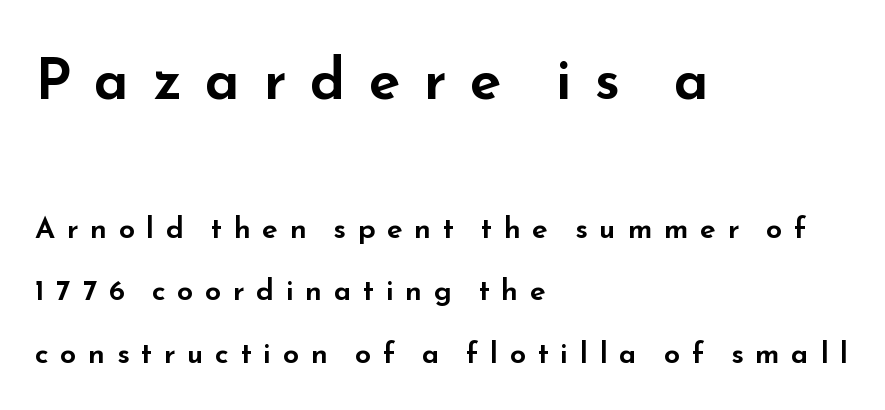
Summary of vertical rhythm: relaxed, with wide interline spacing. Upright lettering throughout. The setting favours the left margin, as ordinary paragraphs usually do. Unmarked baselines from the first word to the last.
